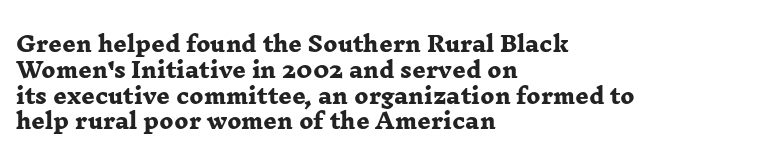
Q: Is the text bold? A: Yes.
Q: Is the text underlined? A: No.
Q: How is the paragraph aligned? A: Left-aligned.
Q: Is the spacing between letters normal or unusually wide? A: Normal.
